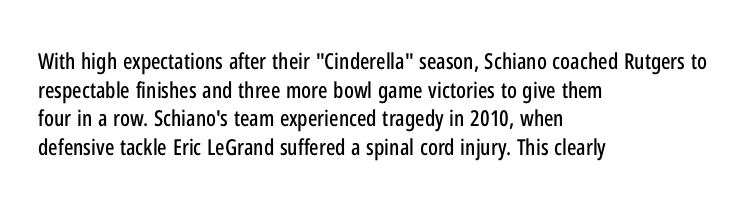
Q: Is the text italic (slanted)? A: No, it is upright.
Q: Is the text underlined? A: No.
Q: How is the paragraph aligned? A: Left-aligned.
Q: Is the spacing between letters normal or unusually wide? A: Normal.
Q: Is the spacing between lines tight, normal or loose? A: Normal.
